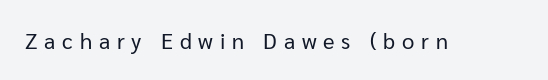
Substantial extra tracking has been applied to these lines. Posture: upright roman. A bare baseline throughout the passage. A quiet, ordinary-to-light weight characterises the typeface.
